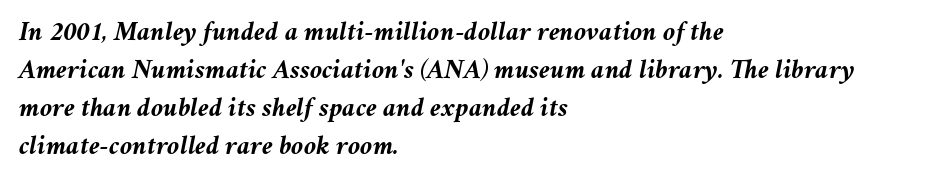
The image shows 28 px semibold type, italic (leaning right); set left-aligned, normal line spacing (1.36x), normal letter spacing, not underlined; medium stroke contrast and a medium x-height.
